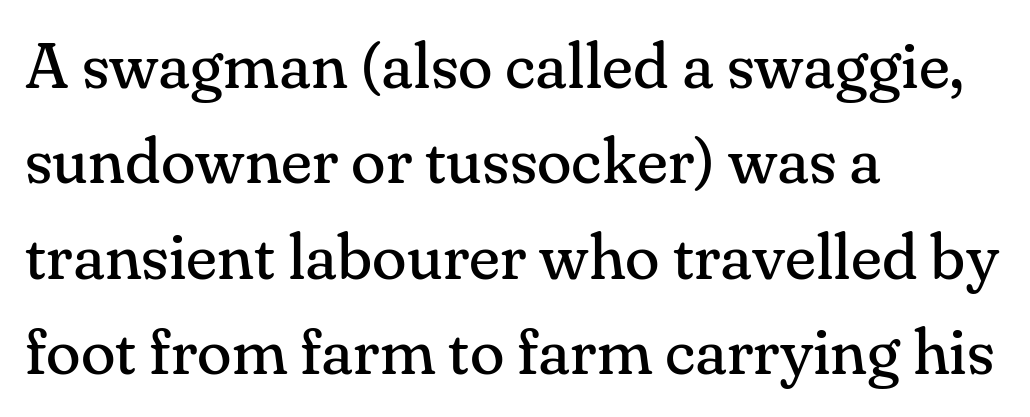
{"serif": "yes", "italic": "no", "bold": "no", "weight": "regular", "width": "normal", "stroke_contrast": "medium", "x_height": "small", "monospaced": "no", "underline": "no", "align": "left", "line_spacing": "normal", "line_spacing_ratio": 1.49, "letter_spacing": "normal", "letter_spacing_em": 0.0, "glyph_px": 64}
